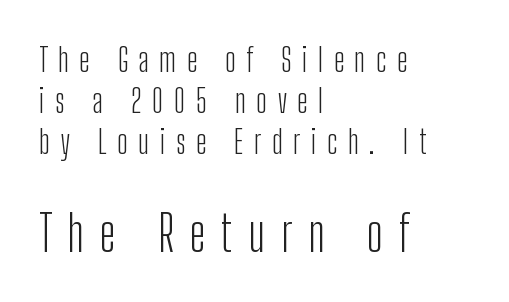
Does the type have serifs? No, each stem ends abruptly. Top chunk: small. Bottom chunk: large. Heaviness? Minimal to ordinary, like unemphasized prose. Letters rest on an invisible, unmarked baseline. Students, note that the glyphs here are deliberately spaced far apart. The text block is weighted toward the left margin, trailing off unevenly rightward.
